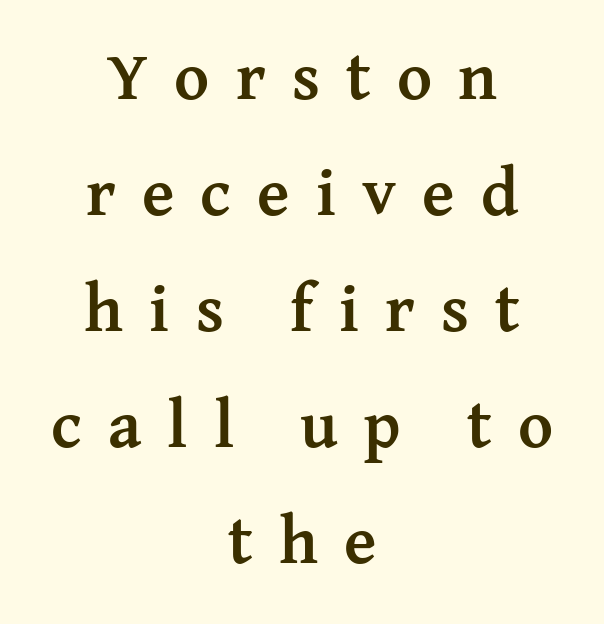
You could not count columns in this text — the font is proportionally spaced. A clean baseline with only descenders dipping below it. The font family rendered here belongs to the serif group. Visually the block forms a symmetrical silhouette, jagged on both flanks. In terms of weight, the rendering is a true, heavy bold. Posture: straight, roman, zero tilt.
